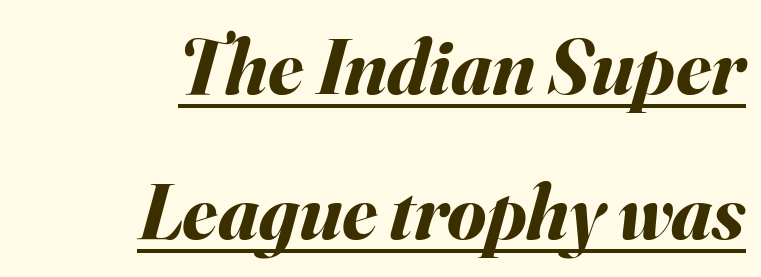
The image shows 79 px bold type, italic (leaning right); set right-aligned, line spacing 1.84x, normal letter spacing, underlined; medium stroke contrast and a small x-height.
